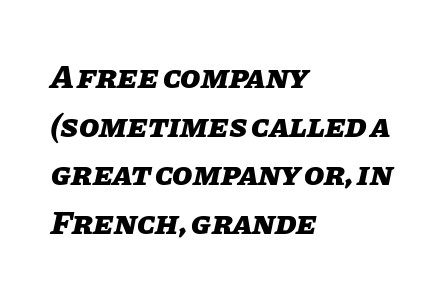
The image shows 33 px heavy type, italic (leaning right); set left-aligned, normal line spacing (1.47x), normal letter spacing, not underlined; low stroke contrast and a large x-height.
